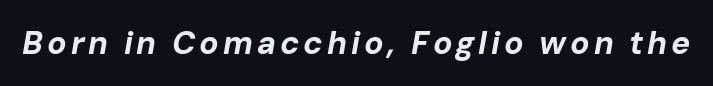
Q: Is the text bold? A: Yes.
Q: Is the text italic (slanted)? A: Yes, it leans right by about 10 degrees.
Q: Is the text underlined? A: No.
Q: Width (condensed, normal, or wide)? A: Normal.
Q: Stroke contrast? A: Low.
Q: x-height? A: Medium.
Q: Monospaced? A: No.
